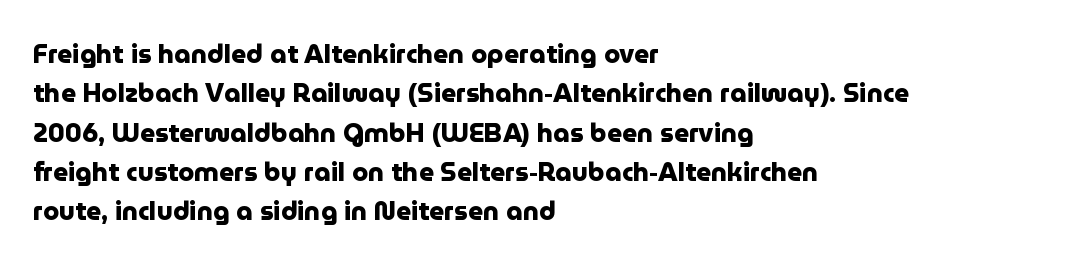
Typeset ragged right — the left edge is the straight one. The passage shown is not underscored anywhere. The lettering stays uniformly vertical, giving the passage a roman look. Short note: letters normally spaced.
